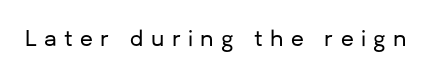
The image shows 21 px text type, upright; set unusually wide letter spacing (+0.35 em), not underlined.
